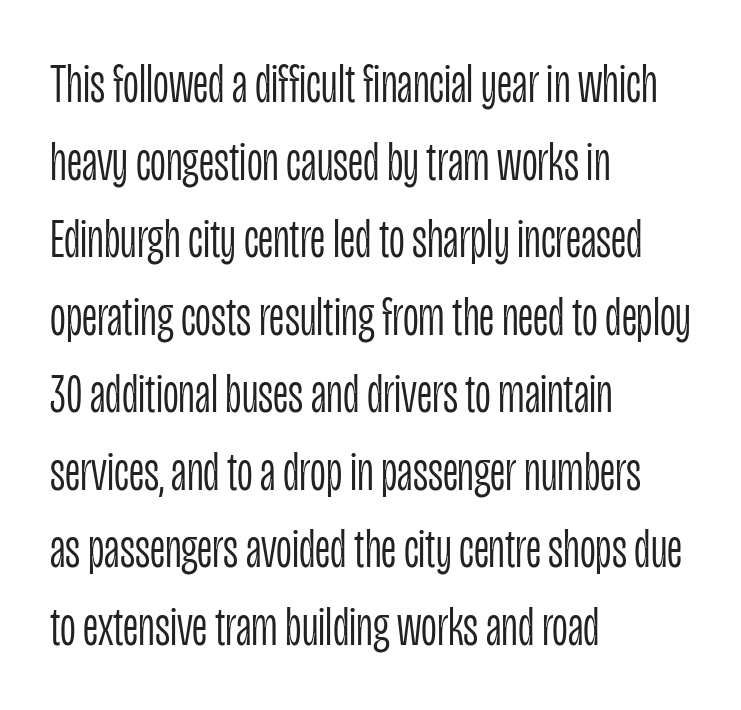
Q: Is the text bold? A: No.
Q: Is the text italic (slanted)? A: No, it is upright.
Q: Is the typeface a serif or a sans-serif typeface? A: Sans-serif.
Q: Is the text underlined? A: No.
Q: How is the paragraph aligned? A: Left-aligned.
Q: Is the spacing between letters normal or unusually wide? A: Normal.
Q: Is the spacing between lines tight, normal or loose? A: Normal.
Q: Width (condensed, normal, or wide)? A: Condensed.
Q: Stroke contrast? A: Low.
Q: x-height? A: Large.
Q: Monospaced? A: No.
